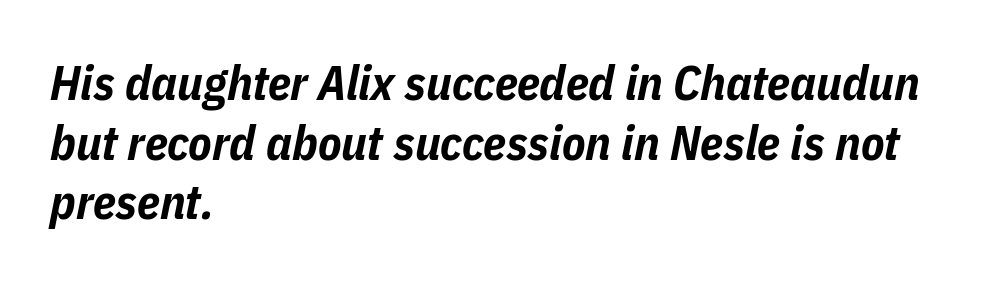
Q: Is the text bold? A: Yes.
Q: Is the text italic (slanted)? A: Yes, it leans right by about 11 degrees.
Q: Is the text underlined? A: No.
Q: How is the paragraph aligned? A: Left-aligned.
Q: Is the spacing between letters normal or unusually wide? A: Normal.
Q: Width (condensed, normal, or wide)? A: Condensed.
Q: Stroke contrast? A: Low.
Q: x-height? A: Medium.
Q: Monospaced? A: No.
